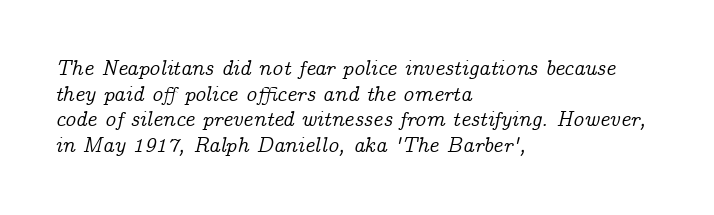
The image shows 21 px text type, italic (leaning right); set left-aligned, line spacing 1.22x, normal letter spacing, not underlined.
